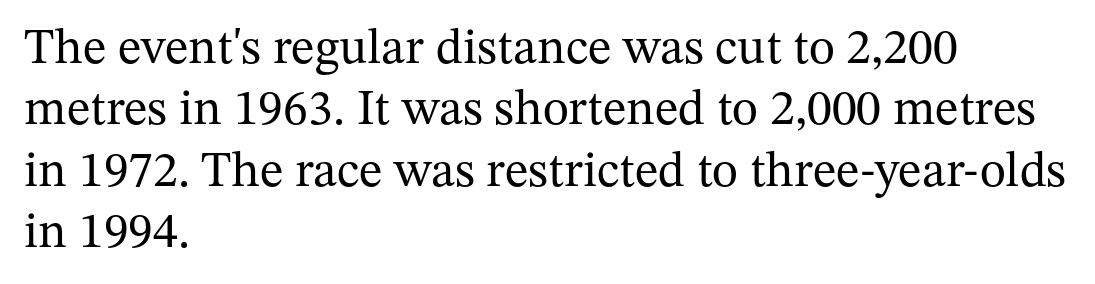
Q: Is the text bold? A: No.
Q: Is the text italic (slanted)? A: No, it is upright.
Q: Is the typeface a serif or a sans-serif typeface? A: Serif.
Q: Is the text underlined? A: No.
Q: How is the paragraph aligned? A: Left-aligned.
Q: Is the spacing between letters normal or unusually wide? A: Normal.
Q: Width (condensed, normal, or wide)? A: Normal.
Q: Stroke contrast? A: Medium.
Q: x-height? A: Medium.
Q: Monospaced? A: No.
